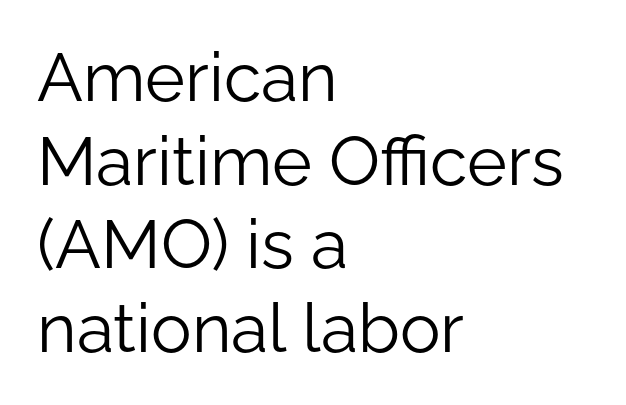
Q: Is the text bold? A: No.
Q: Is the text italic (slanted)? A: No, it is upright.
Q: Is the typeface a serif or a sans-serif typeface? A: Sans-serif.
Q: Is the text underlined? A: No.
Q: How is the paragraph aligned? A: Left-aligned.
Q: Is the spacing between letters normal or unusually wide? A: Normal.
Q: Width (condensed, normal, or wide)? A: Normal.
Q: Stroke contrast? A: Low.
Q: x-height? A: Medium.
Q: Monospaced? A: No.
